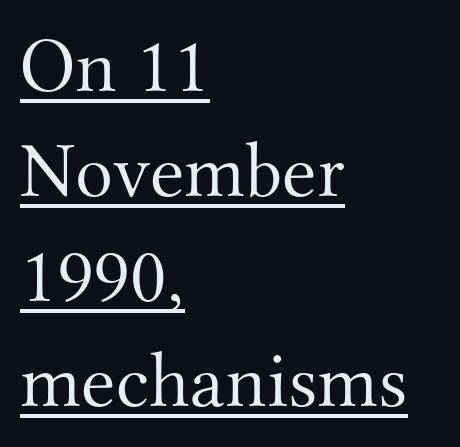
Q: Is the text bold? A: No.
Q: Is the text italic (slanted)? A: No, it is upright.
Q: Is the typeface a serif or a sans-serif typeface? A: Serif.
Q: Is the text underlined? A: Yes.
Q: How is the paragraph aligned? A: Left-aligned.
Q: Is the spacing between letters normal or unusually wide? A: Normal.
Q: Is the spacing between lines tight, normal or loose? A: Normal.
Q: Width (condensed, normal, or wide)? A: Normal.
Q: Stroke contrast? A: Medium.
Q: x-height? A: Small.
Q: Monospaced? A: No.
